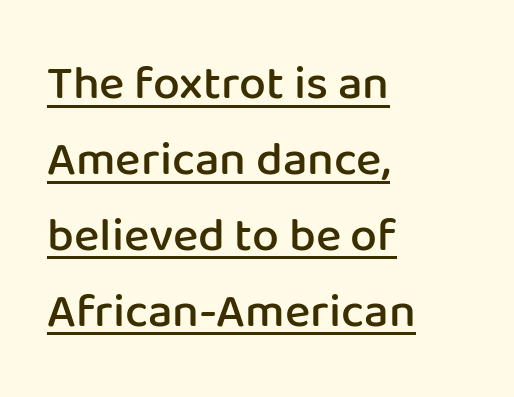
The type is set solid horizontally, with unmodified tracking. If you drew a line through each stem, it would be perfectly vertical. Observe the absence of serifs on each vertical stroke in this sample. As a designer I'd log this as weight 600, semibold.
